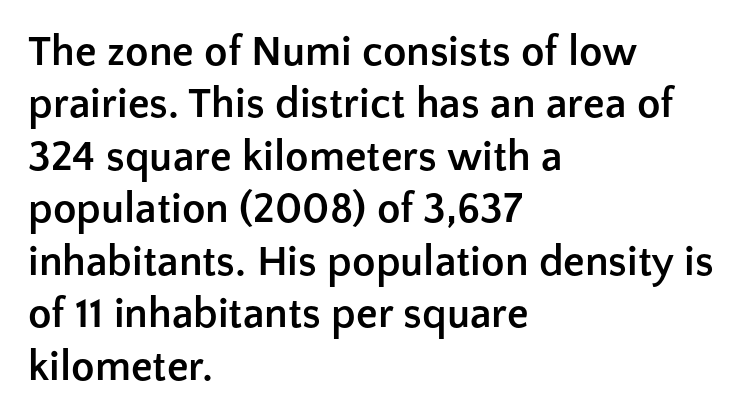
{"serif": "no", "italic": "no", "bold": "yes", "weight": "semibold", "width": "normal", "stroke_contrast": "low", "x_height": "medium", "monospaced": "no", "underline": "no", "align": "left", "line_spacing_ratio": 1.22, "letter_spacing": "normal", "letter_spacing_em": 0.0, "glyph_px": 43}
